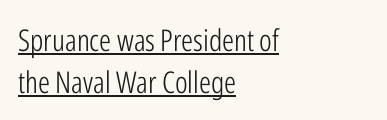
Q: Is the text bold? A: No.
Q: Is the text italic (slanted)? A: No, it is upright.
Q: Is the typeface a serif or a sans-serif typeface? A: Sans-serif.
Q: Is the text underlined? A: Yes.
Q: How is the paragraph aligned? A: Left-aligned.
Q: Is the spacing between letters normal or unusually wide? A: Normal.
Q: Is the spacing between lines tight, normal or loose? A: Normal.
Q: Width (condensed, normal, or wide)? A: Condensed.
Q: Stroke contrast? A: Low.
Q: x-height? A: Medium.
Q: Monospaced? A: No.
